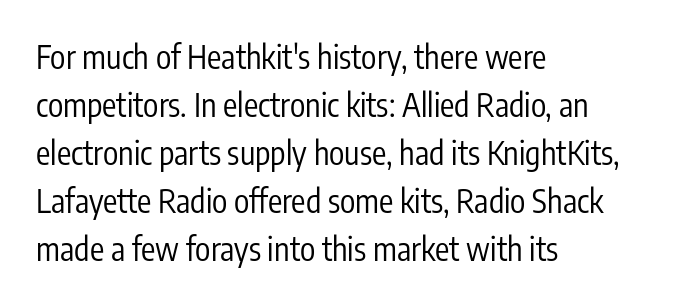
The image shows 32 px regular-weight, condensed sans-serif type, upright; set left-aligned, normal line spacing (1.5x), normal letter spacing, not underlined; low stroke contrast and a medium x-height.
